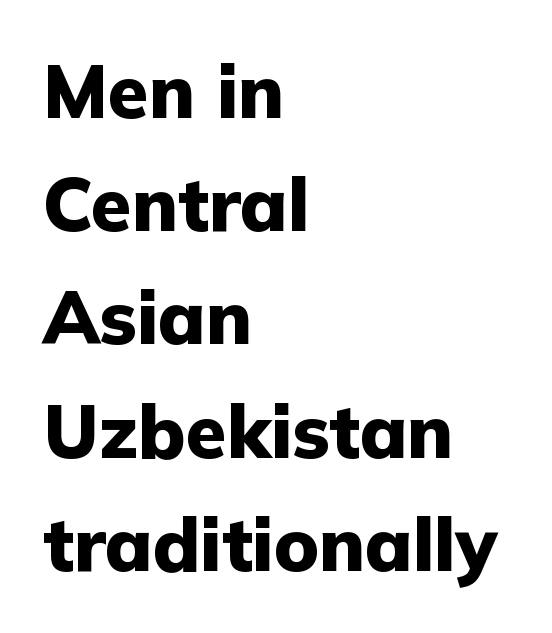
You could call the tracking neutral — neither tight nor loose. Weight check: bold — yes, fully. Does the type have serifs? No, each stem ends abruptly. Regular leading. Spacing verdict: proportional, widths tailored to each character. The foot of each line stays bare and open.
